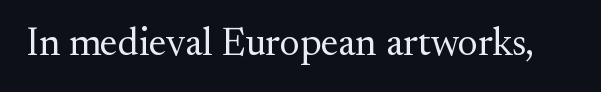
{"serif": "yes", "italic": "no", "bold": "no", "weight": "regular", "width": "normal", "stroke_contrast": "medium", "x_height": "small", "monospaced": "no", "underline": "no", "letter_spacing": "normal", "letter_spacing_em": 0.0, "glyph_px": 39}
